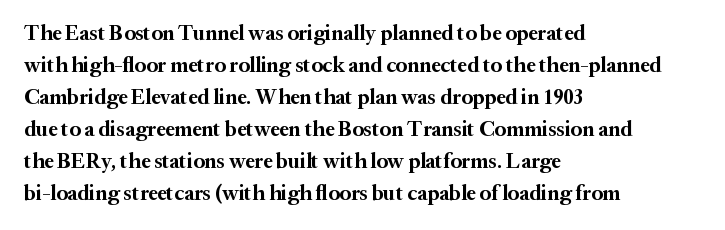
Q: Is the text bold? A: Yes.
Q: Is the text italic (slanted)? A: No, it is upright.
Q: Is the text underlined? A: No.
Q: How is the paragraph aligned? A: Left-aligned.
Q: Is the spacing between letters normal or unusually wide? A: Normal.
Q: Is the spacing between lines tight, normal or loose? A: Normal.
